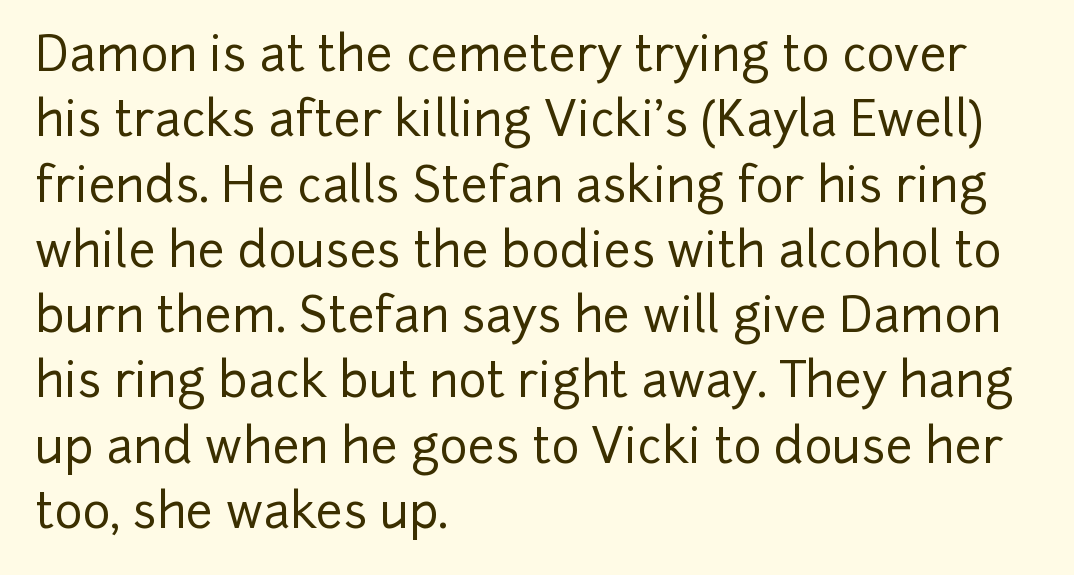
{"serif": "no", "italic": "no", "width": "normal", "stroke_contrast": "low", "x_height": "medium", "monospaced": "no", "underline": "no", "align": "left", "line_spacing": "normal", "line_spacing_ratio": 1.36, "letter_spacing": "normal", "letter_spacing_em": 0.0, "glyph_px": 48}
